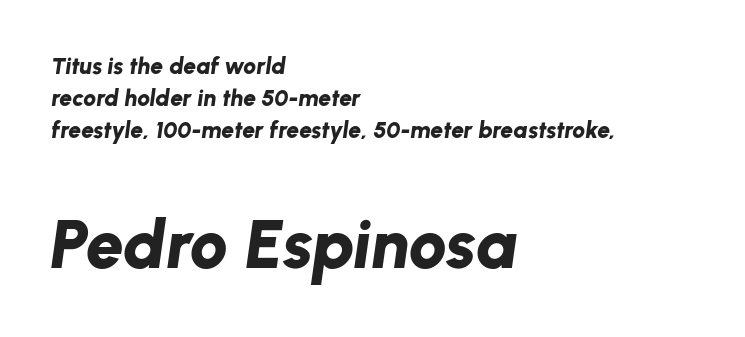
Note the varied advance widths — an 'i' is clearly narrower than an 'm'. Type size steps up from the first block to the second. The space between consecutive lines is moderate. A classic flush-left, rag-right setting is used for this passage. Does extra space separate the letters? No, they use regular spacing.
